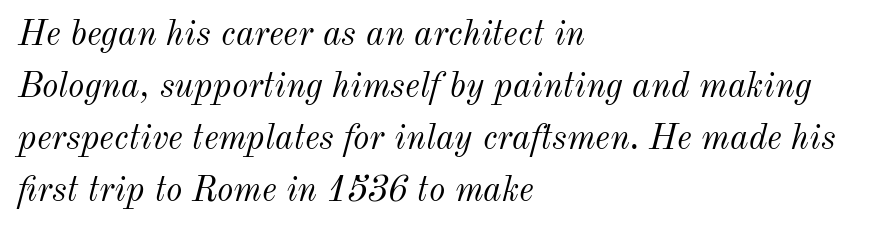
The image shows 35 px light type, italic (leaning right); set left-aligned, normal line spacing (1.49x), normal letter spacing, not underlined; medium stroke contrast and a small x-height.
